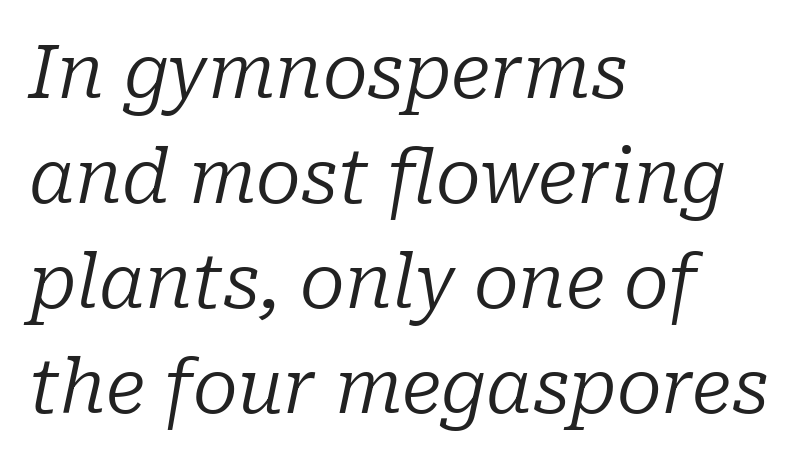
{"serif": "yes", "italic": "yes", "lean": "right", "slant_degrees": 10, "bold": "no", "weight": "regular", "width": "normal", "stroke_contrast": "low", "x_height": "medium", "monospaced": "no", "underline": "no", "align": "left", "line_spacing": "normal", "line_spacing_ratio": 1.42, "letter_spacing": "normal", "letter_spacing_em": 0.0, "glyph_px": 74}
